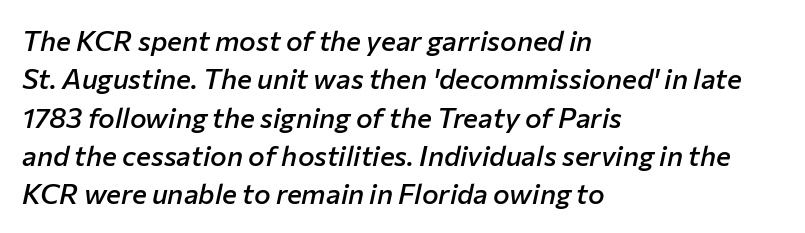
The lines are quadded left. Leading matches the norm, producing a regular column. Think of a printed novel: that variable character pitch is what you see here. You can tell it's italic because the verticals aren't actually vertical.
